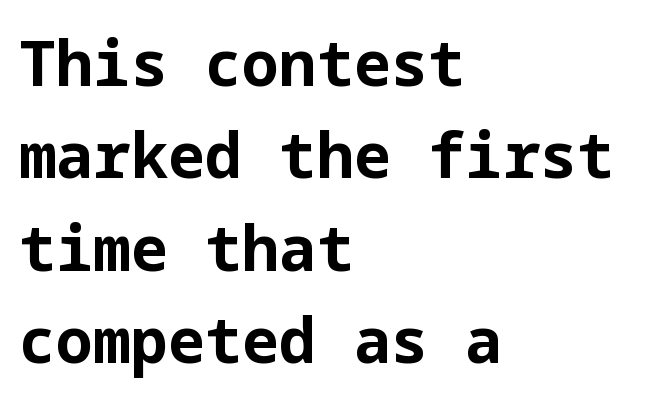
The image shows 62 px bold sans-serif type, upright; set left-aligned, normal line spacing (1.49x), normal letter spacing, not underlined; low stroke contrast and a medium x-height.
